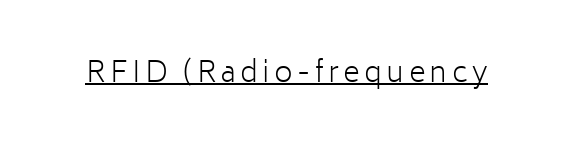
{"serif": "no", "italic": "no", "bold": "no", "weight": "light", "width": "normal", "stroke_contrast": "low", "x_height": "medium", "monospaced": "no", "underline": "yes", "glyph_px": 29}
